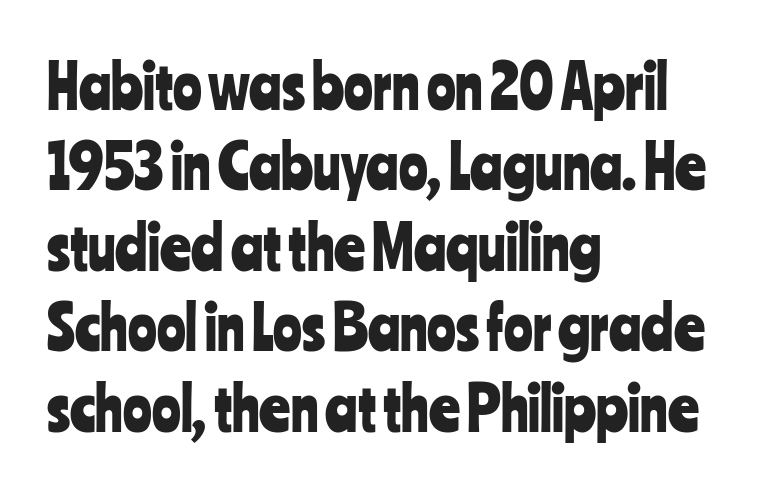
The image shows 60 px condensed sans-serif type, upright; set left-aligned, normal line spacing (1.34x), normal letter spacing, not underlined; low stroke contrast and a medium x-height.
